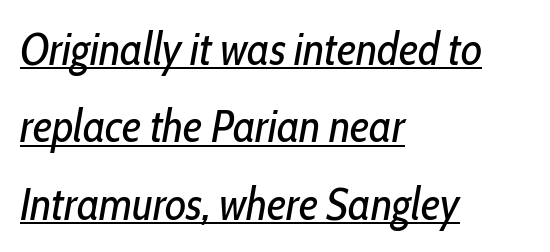
The image shows 46 px regular-weight, condensed type, italic (leaning right); set left-aligned, normal line spacing (1.68x), normal letter spacing, underlined; low stroke contrast and a medium x-height.
